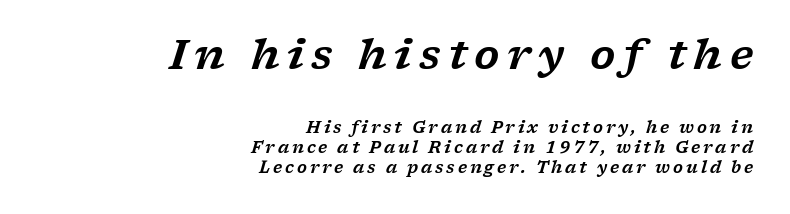
Q: Is the text italic (slanted)? A: Yes, it leans right by about 17 degrees.
Q: Is the typeface a serif or a sans-serif typeface? A: Serif.
Q: Is the text underlined? A: No.
Q: How is the paragraph aligned? A: Right-aligned.
Q: Which block of text is set in a larger size, the first (top) or the second (bottom)? A: The first (top) one.
Q: Width (condensed, normal, or wide)? A: Wide.
Q: Stroke contrast? A: Low.
Q: x-height? A: Medium.
Q: Monospaced? A: No.
